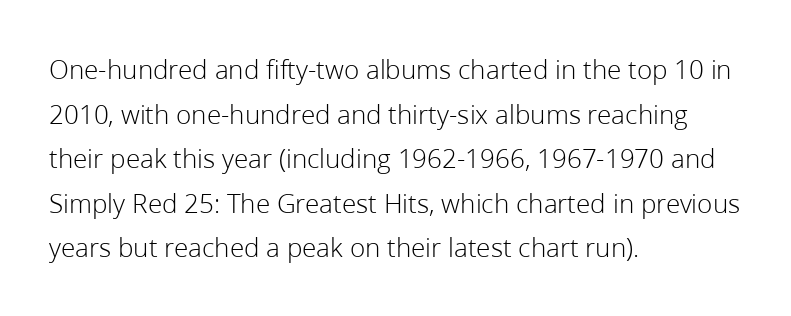
Q: Is the text bold? A: No.
Q: Is the text italic (slanted)? A: No, it is upright.
Q: Is the typeface a serif or a sans-serif typeface? A: Sans-serif.
Q: Is the text underlined? A: No.
Q: How is the paragraph aligned? A: Left-aligned.
Q: Is the spacing between letters normal or unusually wide? A: Normal.
Q: Is the spacing between lines tight, normal or loose? A: Normal.
Q: Width (condensed, normal, or wide)? A: Normal.
Q: Stroke contrast? A: Low.
Q: x-height? A: Medium.
Q: Monospaced? A: No.
